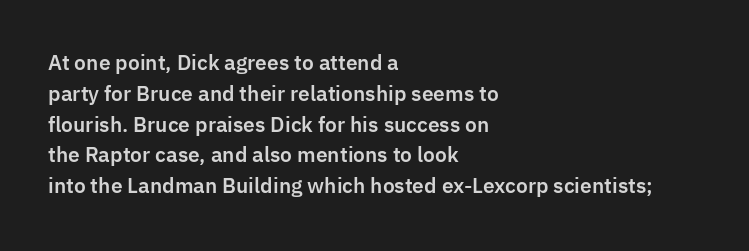
{"italic": "no", "underline": "no", "align": "left", "line_spacing": "normal", "line_spacing_ratio": 1.54, "letter_spacing": "normal", "letter_spacing_em": 0.0, "glyph_px": 20}
